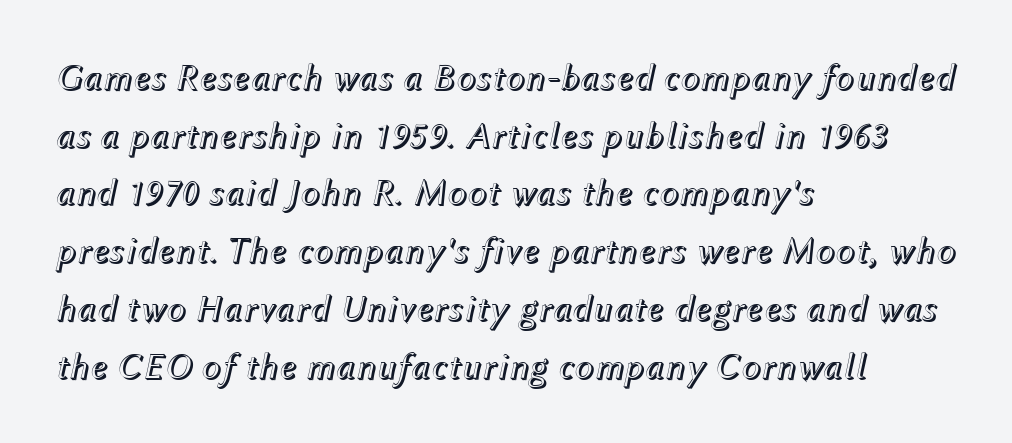
Slant detected: the letters are inclined. Notice how the passage keeps a crisp vertical edge on the left only. Nothing unusual about the tracking: characters are spaced as the font intends. A typesetter would call this proportional, since set widths differ per character.
